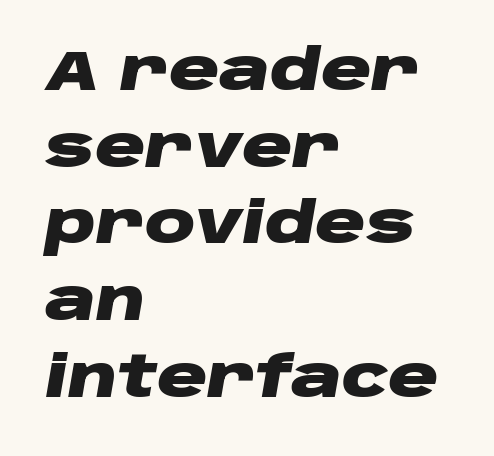
The image shows 56 px heavy, wide type, italic (leaning right); set left-aligned, normal line spacing (1.37x), normal letter spacing, not underlined; low stroke contrast and a large x-height.
